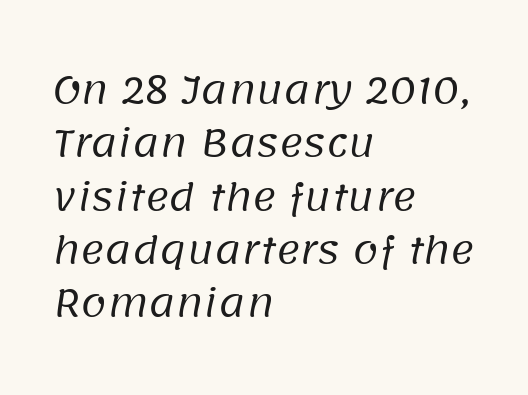
Proportional: the letters do not fall into vertical columns. Stroke mass is kept to a normal reading level or below. In terms of letterspacing, this is plain default setting. These lines are composed in type without serifs. Plain, unruled lines of type.
